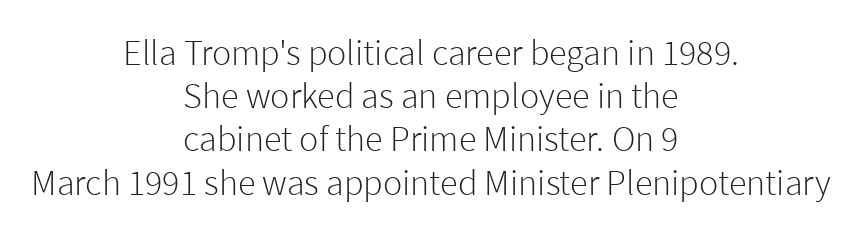
Q: Is the text bold? A: No.
Q: Is the text italic (slanted)? A: No, it is upright.
Q: Is the typeface a serif or a sans-serif typeface? A: Sans-serif.
Q: Is the text underlined? A: No.
Q: How is the paragraph aligned? A: Centered.
Q: Is the spacing between letters normal or unusually wide? A: Normal.
Q: Width (condensed, normal, or wide)? A: Normal.
Q: Stroke contrast? A: Low.
Q: x-height? A: Medium.
Q: Monospaced? A: No.
